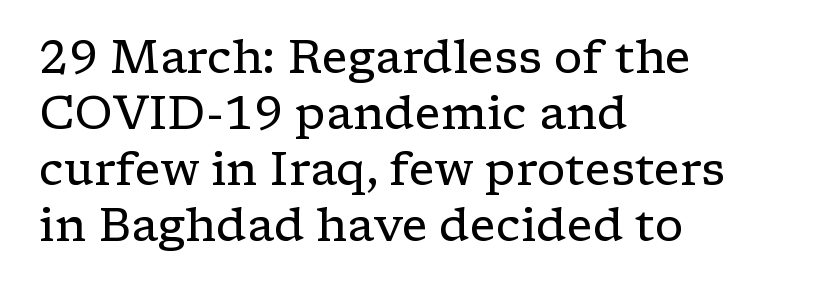
Q: Is the text bold? A: No.
Q: Is the text italic (slanted)? A: No, it is upright.
Q: Is the typeface a serif or a sans-serif typeface? A: Serif.
Q: Is the text underlined? A: No.
Q: How is the paragraph aligned? A: Left-aligned.
Q: Is the spacing between letters normal or unusually wide? A: Normal.
Q: Width (condensed, normal, or wide)? A: Wide.
Q: Stroke contrast? A: Low.
Q: x-height? A: Medium.
Q: Monospaced? A: No.
